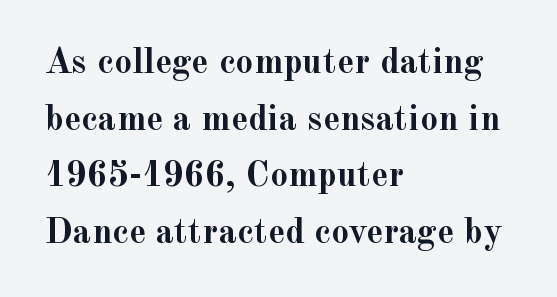
The image shows 36 px semibold serif type, upright; set left-aligned, normal line spacing (1.57x), normal letter spacing, not underlined; a small x-height.
